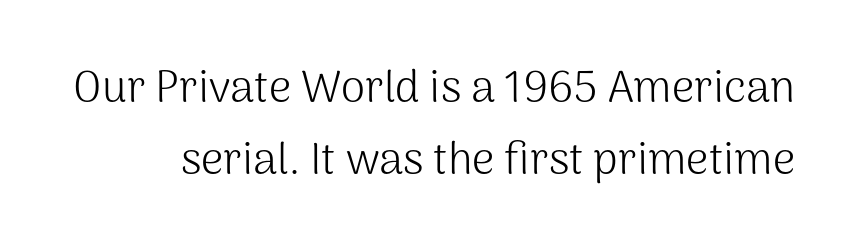
The image shows 44 px light sans-serif type, upright; set normal line spacing (1.63x), normal letter spacing, not underlined; medium stroke contrast and a medium x-height.
